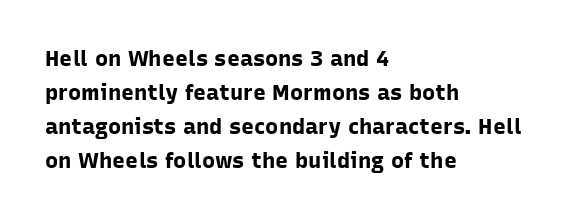
{"italic": "no", "bold": "yes", "underline": "no", "align": "left", "line_spacing": "normal", "line_spacing_ratio": 1.55, "letter_spacing": "normal", "letter_spacing_em": 0.0, "glyph_px": 22}
